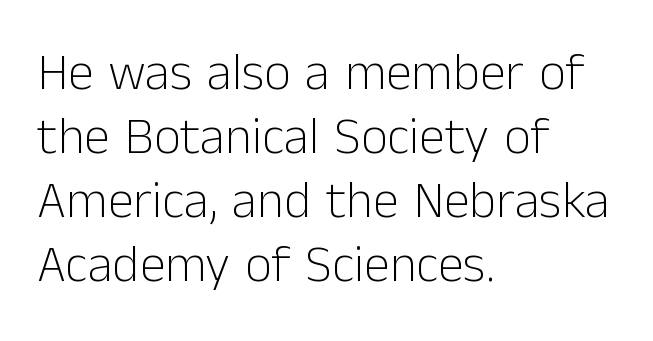
The passage shown is typeset with a sans-serif family. Caption: face not bold, strokes unweighted. Only glyphs here, with clear space below each row. Teacher's note: observe the even left margin — that is flush-left alignment. The passage shown is typed in a proportional face where columns would drift. These lines were composed using upright roman letters.
